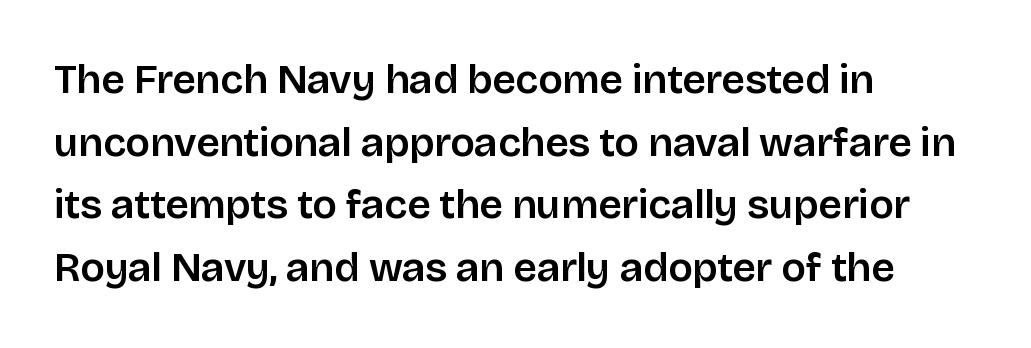
{"serif": "no", "italic": "no", "width": "normal", "stroke_contrast": "low", "x_height": "large", "monospaced": "no", "underline": "no", "align": "left", "line_spacing": "normal", "line_spacing_ratio": 1.53, "letter_spacing": "normal", "letter_spacing_em": 0.0, "glyph_px": 41}
